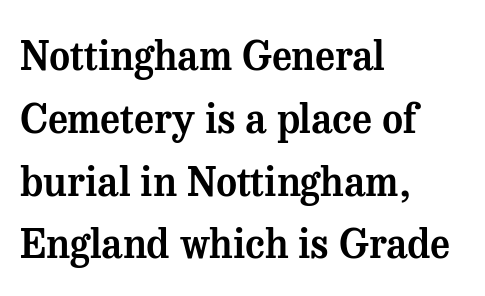
The image shows 40 px serif type, upright; set left-aligned, normal line spacing (1.57x), normal letter spacing, not underlined; medium stroke contrast and a medium x-height.
